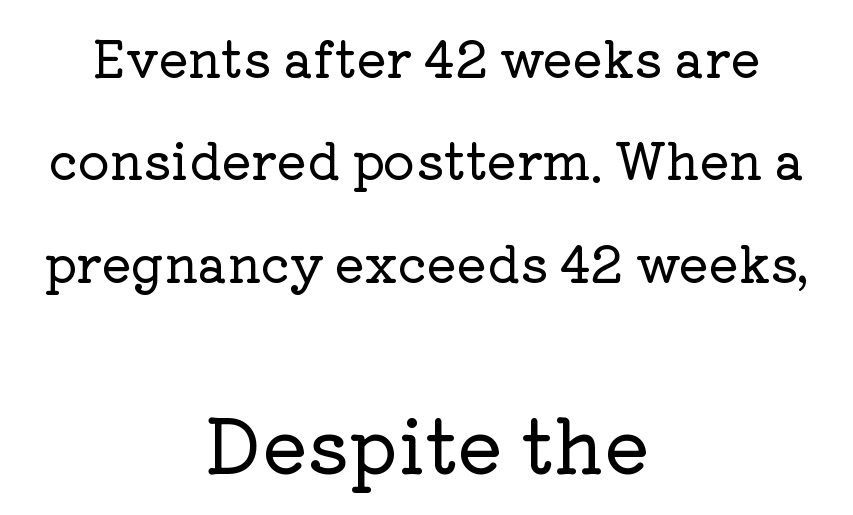
Q: Is the text italic (slanted)? A: No, it is upright.
Q: Is the typeface a serif or a sans-serif typeface? A: Serif.
Q: Is the text underlined? A: No.
Q: How is the paragraph aligned? A: Centered.
Q: Is the spacing between letters normal or unusually wide? A: Normal.
Q: Is the spacing between lines tight, normal or loose? A: Loose.
Q: Which block of text is set in a larger size, the first (top) or the second (bottom)? A: The second (bottom) one.
Q: Width (condensed, normal, or wide)? A: Normal.
Q: Stroke contrast? A: Low.
Q: x-height? A: Medium.
Q: Monospaced? A: No.
